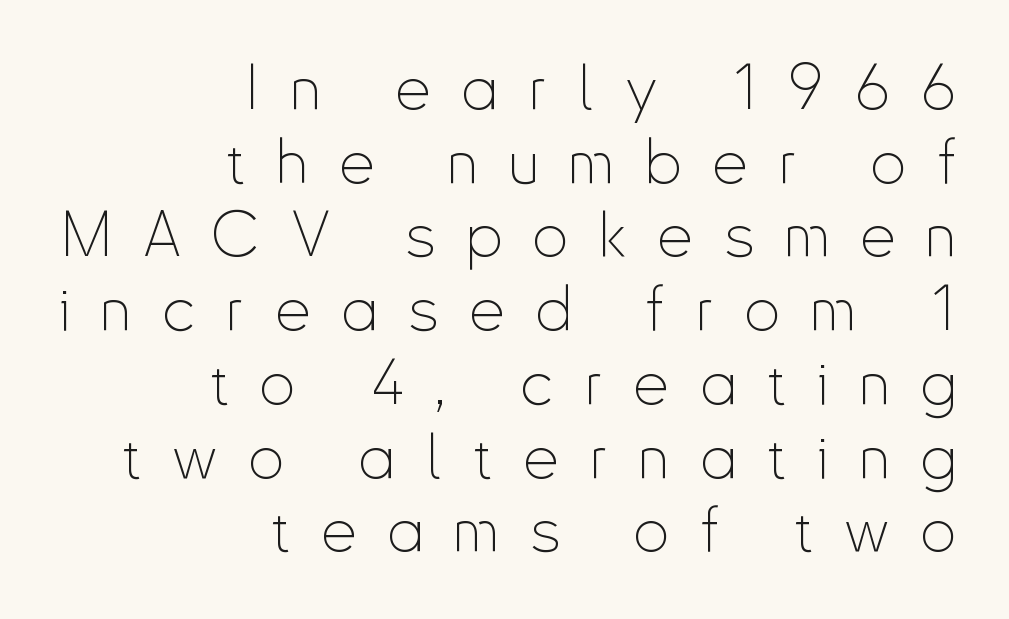
Q: Is the text bold? A: No.
Q: Is the text italic (slanted)? A: No, it is upright.
Q: Is the typeface a serif or a sans-serif typeface? A: Sans-serif.
Q: Is the text underlined? A: No.
Q: How is the paragraph aligned? A: Right-aligned.
Q: Is the spacing between letters normal or unusually wide? A: Unusually wide.
Q: Width (condensed, normal, or wide)? A: Condensed.
Q: Stroke contrast? A: Low.
Q: x-height? A: Small.
Q: Monospaced? A: No.
